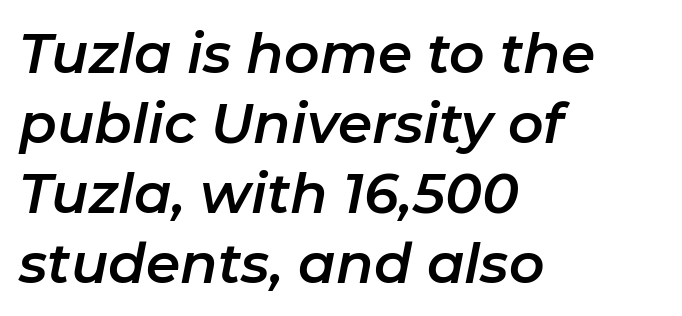
{"italic": "yes", "lean": "right", "slant_degrees": 11, "width": "normal", "stroke_contrast": "low", "x_height": "medium", "monospaced": "no", "underline": "no", "align": "left", "line_spacing": "normal", "line_spacing_ratio": 1.27, "letter_spacing": "normal", "letter_spacing_em": 0.0, "glyph_px": 55}
